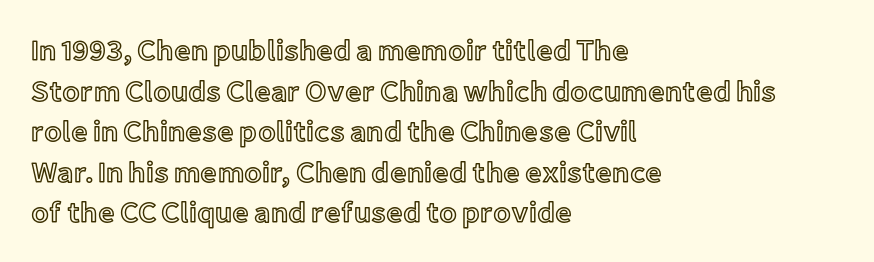
The space beneath each line is pristine and unruled. Character widths vary here, with narrow letters taking less room than wide ones. Does the lettering tilt? It doesn't — this is upright. The rag falls on the right side of this text block. Vertical spacing — default. The rendering keeps characters at their native spacing.
